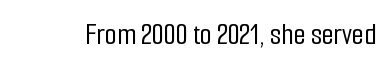
Q: Is the text italic (slanted)? A: No, it is upright.
Q: Is the typeface a serif or a sans-serif typeface? A: Sans-serif.
Q: Is the text underlined? A: No.
Q: Is the spacing between letters normal or unusually wide? A: Normal.
Q: Width (condensed, normal, or wide)? A: Condensed.
Q: Stroke contrast? A: Low.
Q: x-height? A: Medium.
Q: Monospaced? A: No.
